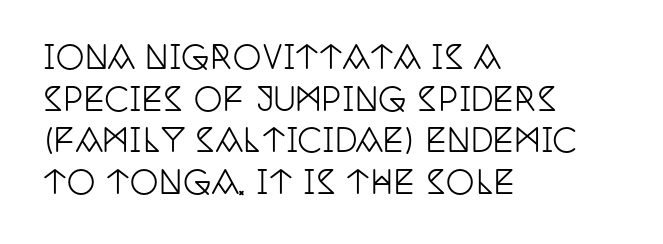
The rendering keeps characters at their native spacing. Observe the serifs anchoring each vertical stroke in this sample. Tall strokes in this sample are plumb rather than angled. Horizontal alignment here is leftward, the default for most running prose. Proportional: the letters do not fall into vertical columns. Line spacing here is normal.
